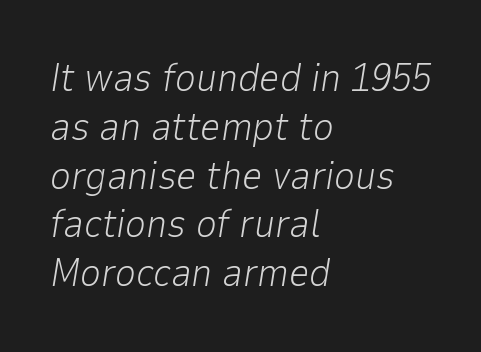
Q: Is the text bold? A: No.
Q: Is the text italic (slanted)? A: Yes, it leans right by about 9 degrees.
Q: Is the text underlined? A: No.
Q: How is the paragraph aligned? A: Left-aligned.
Q: Is the spacing between letters normal or unusually wide? A: Normal.
Q: Width (condensed, normal, or wide)? A: Normal.
Q: Stroke contrast? A: Low.
Q: x-height? A: Medium.
Q: Monospaced? A: No.
